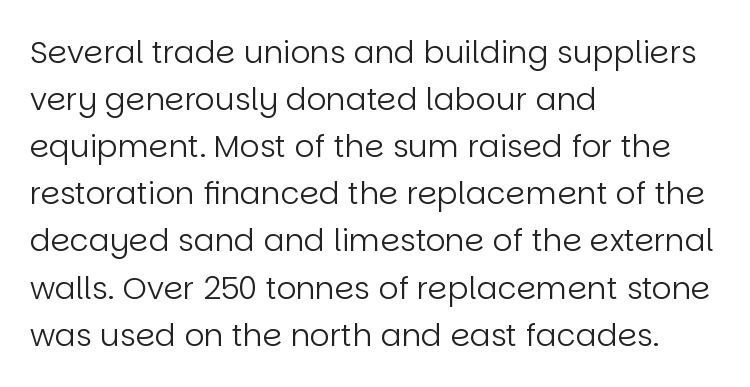
Descenders are the only things crossing below the line. This sample uses an upright cut, with every glyph sitting square on the baseline. The typesetter chose a ragged-right arrangement here. Stem width sits at or under what a default text font uses. Varying glyph widths throughout — classic text-font behaviour.
